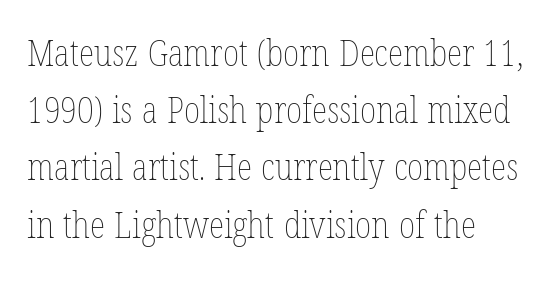
{"italic": "no", "bold": "no", "weight": "thin", "width": "condensed", "stroke_contrast": "low", "x_height": "medium", "monospaced": "no", "underline": "no", "line_spacing": "normal", "line_spacing_ratio": 1.59, "letter_spacing": "normal", "letter_spacing_em": 0.0, "glyph_px": 36}
